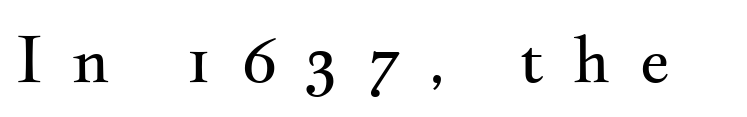
The image shows 64 px regular-weight, wide serif type, upright; set unusually wide letter spacing (+0.44 em), not underlined; medium stroke contrast and a small x-height.
